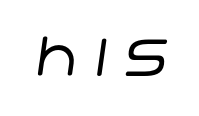
{"serif": "no", "bold": "no", "weight": "regular", "width": "normal", "stroke_contrast": "low", "x_height": "large", "monospaced": "no", "underline": "no", "letter_spacing": "wide", "letter_spacing_em": 0.29, "glyph_px": 60}
